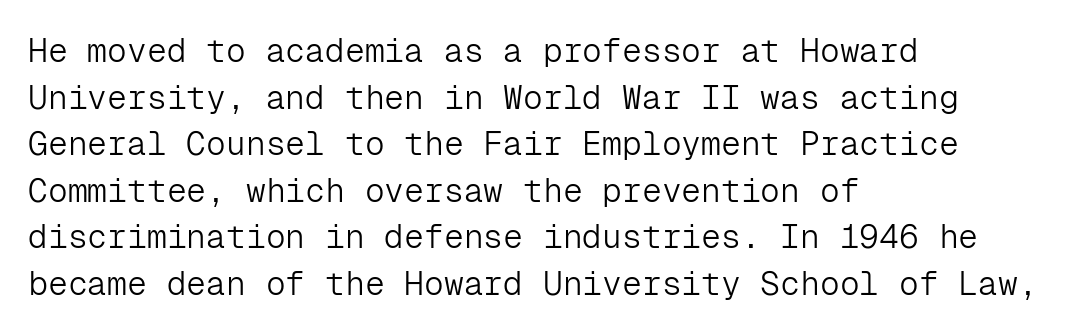
The lines sit at an ordinary, default distance from one another. The paragraph shown leans on its left margin. Quick note: not italic, upright. Stems here are at most as thick as an everyday book face. The string is rendered with underlining switched off.
